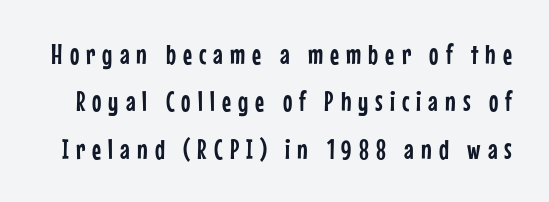
The image shows 28 px condensed sans-serif type, upright; set normal line spacing (1.69x), unusually wide letter spacing (+0.25 em), not underlined; low stroke contrast and a medium x-height.
